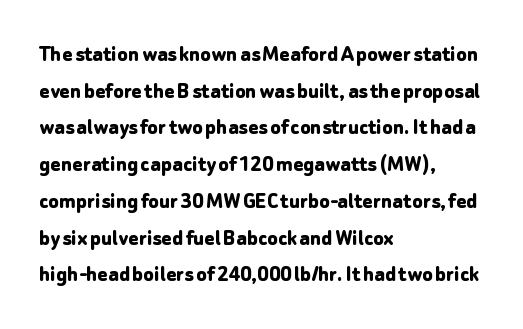
Q: Is the text bold? A: Yes.
Q: Is the text italic (slanted)? A: No, it is upright.
Q: Is the text underlined? A: No.
Q: How is the paragraph aligned? A: Left-aligned.
Q: Is the spacing between letters normal or unusually wide? A: Normal.
Q: Is the spacing between lines tight, normal or loose? A: Normal.
